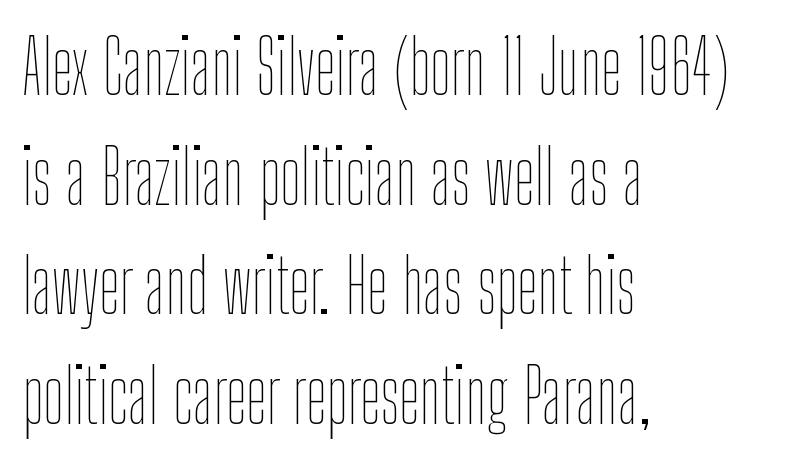
A roman cut, with each character standing at attention. The compositor pushed each line to the left boundary. Nothing heavy about these letters — not bold at all. Looks like regular typesetting: each glyph gets only the width it needs.
